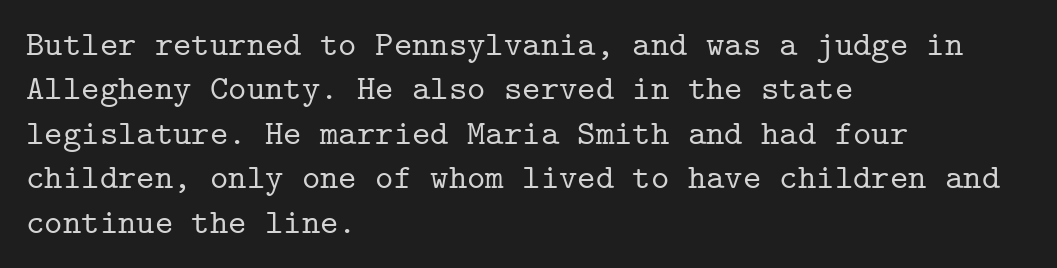
{"serif": "yes", "italic": "no", "width": "normal", "stroke_contrast": "low", "x_height": "medium", "monospaced": "yes", "underline": "no", "align": "left", "line_spacing": "normal", "line_spacing_ratio": 1.27, "letter_spacing": "normal", "letter_spacing_em": 0.0, "glyph_px": 35}
